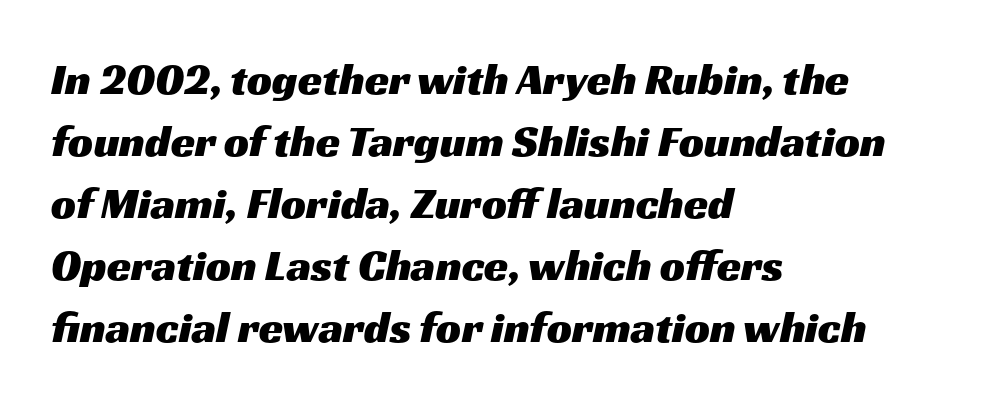
These lines are rendered in a variable-pitch font. The characters display no serif detailing; their extremities are plain. A typesetter would call this zero additional tracking. Horizontal alignment here is leftward, the default for most running prose.
